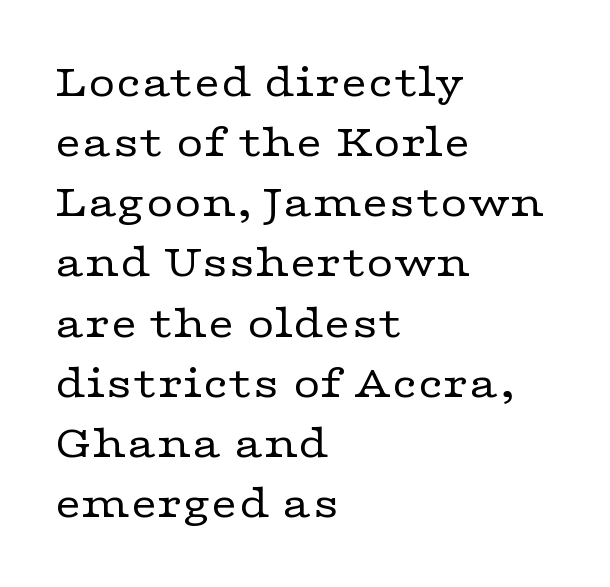
{"serif": "yes", "italic": "no", "bold": "no", "weight": "regular", "width": "wide", "stroke_contrast": "low", "x_height": "medium", "monospaced": "no", "underline": "no", "align": "left", "line_spacing": "normal", "line_spacing_ratio": 1.28, "letter_spacing": "normal", "letter_spacing_em": 0.0, "glyph_px": 47}
